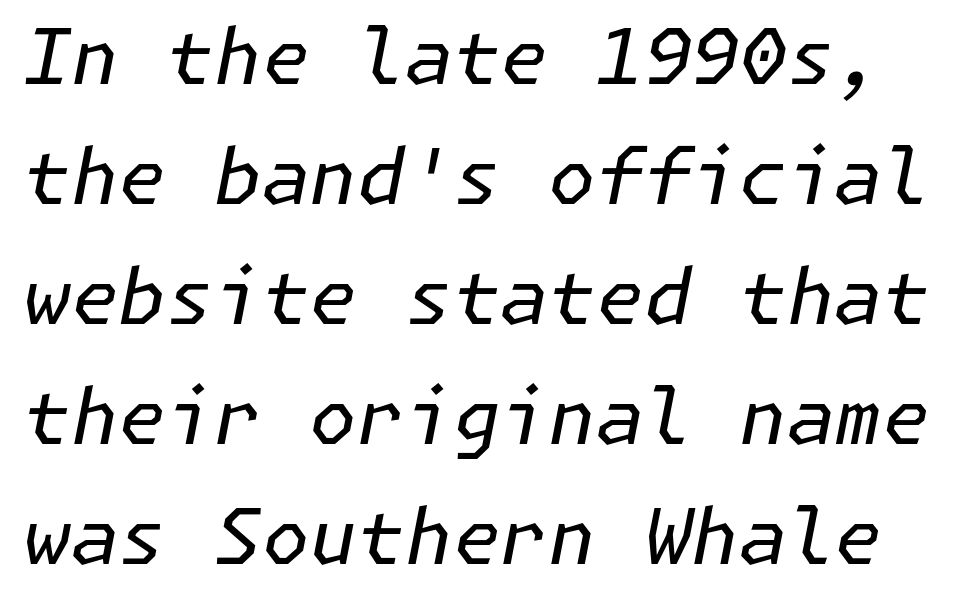
Q: Is the text bold? A: No.
Q: Is the text italic (slanted)? A: Yes, it leans right by about 11 degrees.
Q: Is the text underlined? A: No.
Q: Is the spacing between letters normal or unusually wide? A: Normal.
Q: Is the spacing between lines tight, normal or loose? A: Normal.
Q: Width (condensed, normal, or wide)? A: Normal.
Q: Stroke contrast? A: Low.
Q: x-height? A: Medium.
